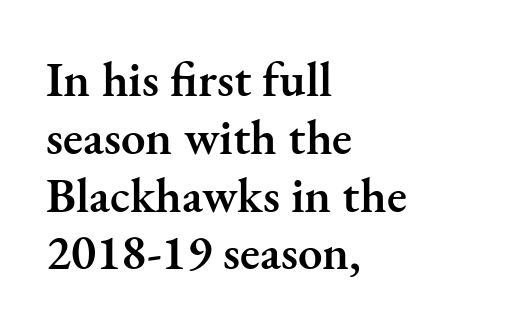
Q: Is the text bold? A: Semi-bold.
Q: Is the text italic (slanted)? A: No, it is upright.
Q: Is the typeface a serif or a sans-serif typeface? A: Serif.
Q: Is the text underlined? A: No.
Q: How is the paragraph aligned? A: Left-aligned.
Q: Is the spacing between letters normal or unusually wide? A: Normal.
Q: Width (condensed, normal, or wide)? A: Normal.
Q: Stroke contrast? A: Medium.
Q: x-height? A: Small.
Q: Monospaced? A: No.
